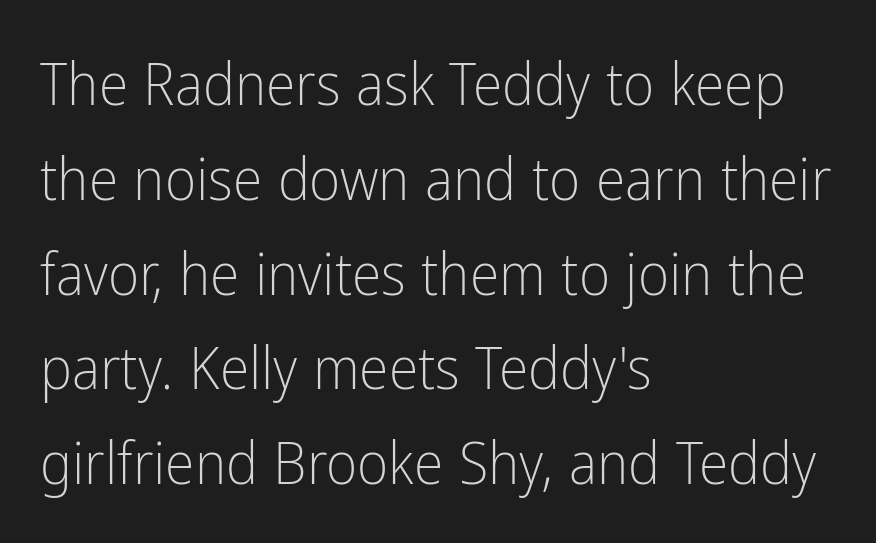
Q: Is the text bold? A: No.
Q: Is the text italic (slanted)? A: No, it is upright.
Q: Is the typeface a serif or a sans-serif typeface? A: Sans-serif.
Q: Is the text underlined? A: No.
Q: How is the paragraph aligned? A: Left-aligned.
Q: Is the spacing between letters normal or unusually wide? A: Normal.
Q: Is the spacing between lines tight, normal or loose? A: Normal.
Q: Width (condensed, normal, or wide)? A: Condensed.
Q: Stroke contrast? A: Low.
Q: x-height? A: Medium.
Q: Monospaced? A: No.
